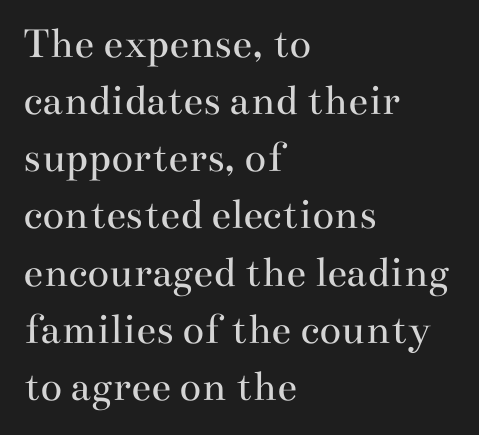
Posture: straight, roman, zero tilt. Nobody touched the tracking dial on this one. Note the varied advance widths — an 'i' is clearly narrower than an 'm'. Old-style or modern, the face here clearly has serifs. The lines in this sample share a left origin and differ only in where they stop.
